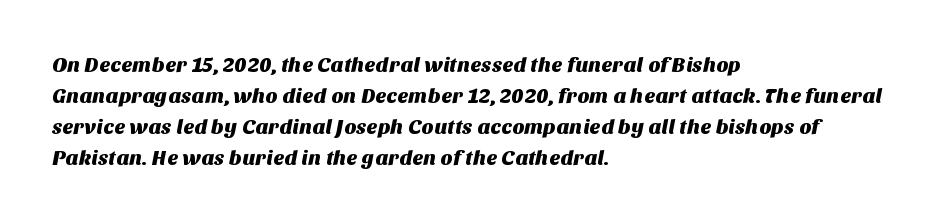
The image shows 21 px text type; set left-aligned, normal line spacing (1.47x), normal letter spacing, not underlined.
